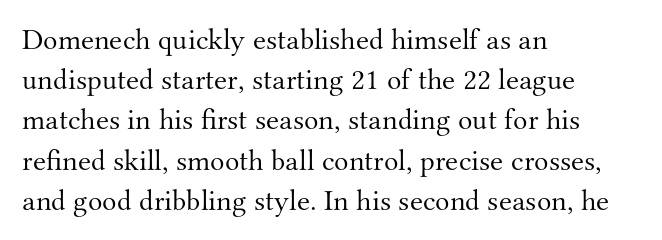
Q: Is the text bold? A: No.
Q: Is the text italic (slanted)? A: No, it is upright.
Q: Is the typeface a serif or a sans-serif typeface? A: Serif.
Q: Is the text underlined? A: No.
Q: How is the paragraph aligned? A: Left-aligned.
Q: Is the spacing between letters normal or unusually wide? A: Normal.
Q: Is the spacing between lines tight, normal or loose? A: Normal.
Q: Width (condensed, normal, or wide)? A: Normal.
Q: Stroke contrast? A: Medium.
Q: x-height? A: Small.
Q: Monospaced? A: No.
